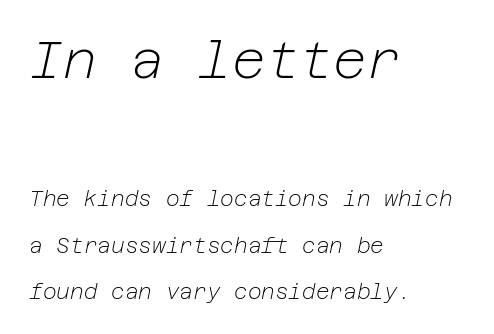
{"italic": "yes", "lean": "right", "slant_degrees": 12, "bold": "no", "weight": "light", "width": "normal", "stroke_contrast": "low", "x_height": "medium", "underline": "no", "align": "left", "line_spacing": "loose", "line_spacing_ratio": 2.22, "letter_spacing": "normal", "letter_spacing_em": 0.0, "larger_block": "first", "size_ratio": 2.48, "glyph_px": 52}
